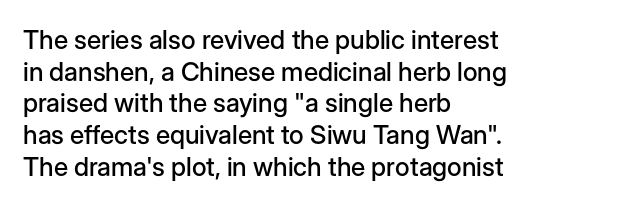
The image shows 26 px text type, upright; set left-aligned, line spacing 1.22x, normal letter spacing, not underlined.
